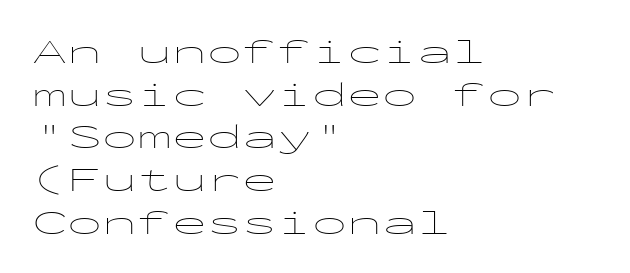
Q: Is the text bold? A: No.
Q: Is the text italic (slanted)? A: No, it is upright.
Q: Is the typeface a serif or a sans-serif typeface? A: Sans-serif.
Q: Is the text underlined? A: No.
Q: How is the paragraph aligned? A: Left-aligned.
Q: Is the spacing between letters normal or unusually wide? A: Normal.
Q: Width (condensed, normal, or wide)? A: Wide.
Q: Stroke contrast? A: Low.
Q: x-height? A: Medium.
Q: Monospaced? A: Yes.
